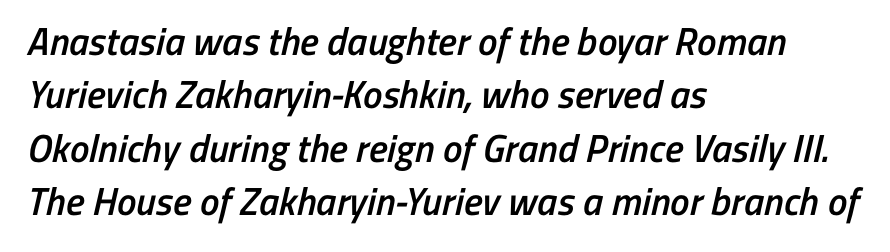
The image shows 39 px semibold, condensed sans-serif type; set left-aligned, normal line spacing (1.37x), normal letter spacing, not underlined; low stroke contrast and a medium x-height.
